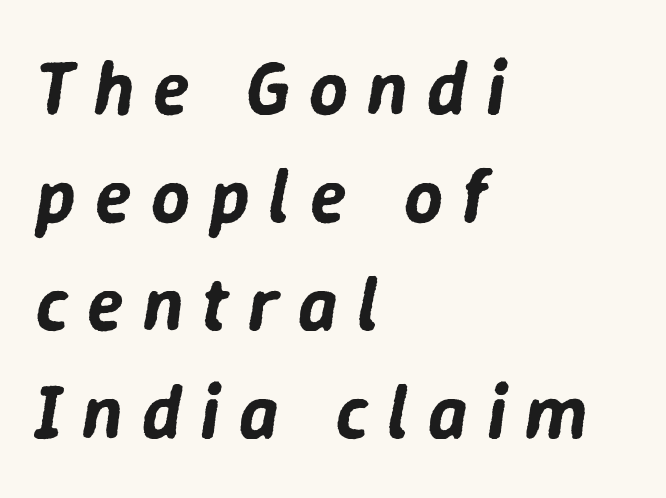
{"italic": "yes", "lean": "right", "slant_degrees": 9, "width": "normal", "stroke_contrast": "low", "x_height": "medium", "monospaced": "no", "underline": "no", "align": "left", "line_spacing": "normal", "line_spacing_ratio": 1.42, "letter_spacing": "wide", "letter_spacing_em": 0.25, "glyph_px": 76}
